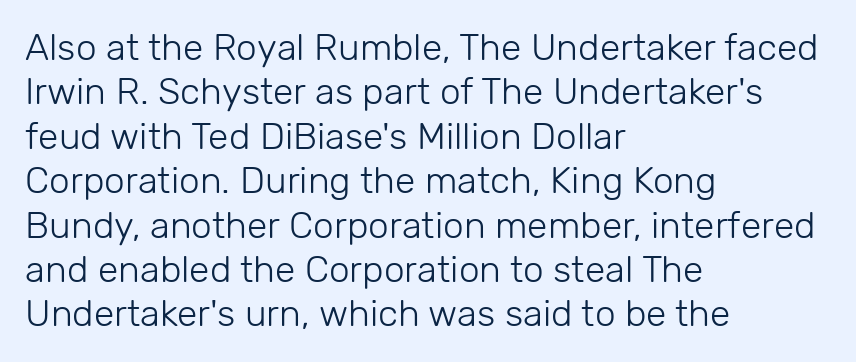
The image shows 37 px light sans-serif type, upright; set left-aligned, line spacing 1.2x, normal letter spacing, not underlined; low stroke contrast and a medium x-height.
